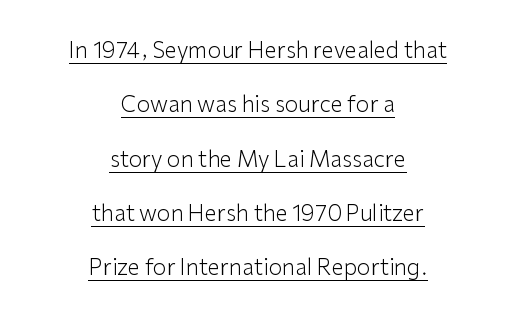
Q: Is the text bold? A: No.
Q: Is the text italic (slanted)? A: No, it is upright.
Q: Is the text underlined? A: Yes.
Q: How is the paragraph aligned? A: Centered.
Q: Is the spacing between letters normal or unusually wide? A: Normal.
Q: Is the spacing between lines tight, normal or loose? A: Loose.
